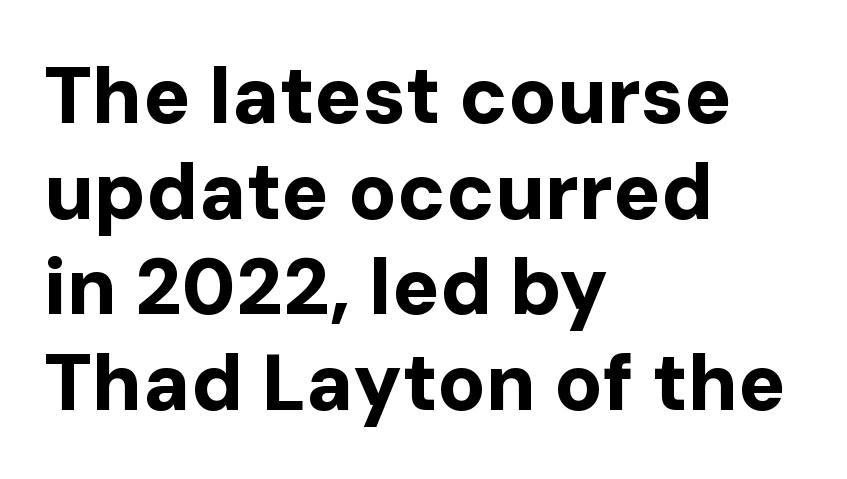
Q: Is the text bold? A: Yes.
Q: Is the text italic (slanted)? A: No, it is upright.
Q: Is the typeface a serif or a sans-serif typeface? A: Sans-serif.
Q: Is the text underlined? A: No.
Q: How is the paragraph aligned? A: Left-aligned.
Q: Is the spacing between letters normal or unusually wide? A: Normal.
Q: Width (condensed, normal, or wide)? A: Normal.
Q: Stroke contrast? A: Low.
Q: x-height? A: Medium.
Q: Monospaced? A: No.
